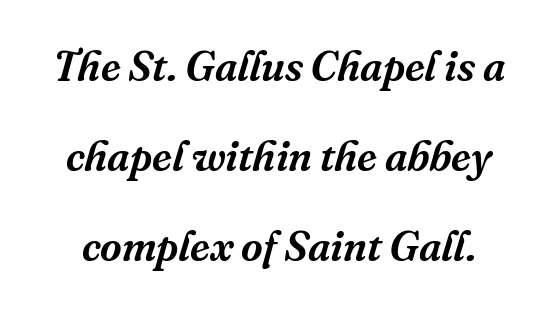
Q: Is the text italic (slanted)? A: Yes, it leans right by about 16 degrees.
Q: Is the typeface a serif or a sans-serif typeface? A: Serif.
Q: Is the text underlined? A: No.
Q: Is the spacing between letters normal or unusually wide? A: Normal.
Q: Is the spacing between lines tight, normal or loose? A: Loose.
Q: Width (condensed, normal, or wide)? A: Normal.
Q: Stroke contrast? A: Medium.
Q: x-height? A: Medium.
Q: Monospaced? A: No.
